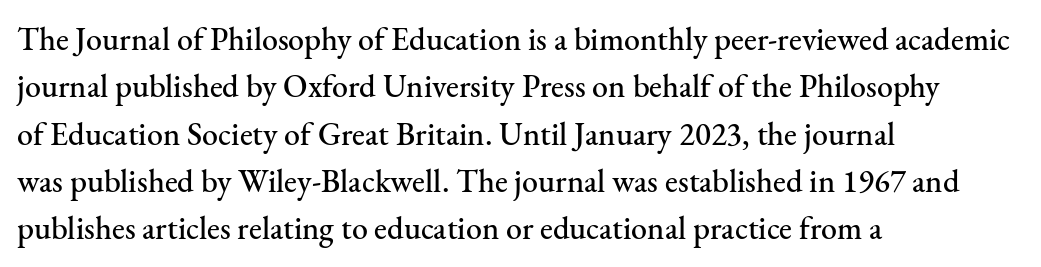
Q: Is the text italic (slanted)? A: No, it is upright.
Q: Is the typeface a serif or a sans-serif typeface? A: Serif.
Q: Is the text underlined? A: No.
Q: How is the paragraph aligned? A: Left-aligned.
Q: Is the spacing between letters normal or unusually wide? A: Normal.
Q: Is the spacing between lines tight, normal or loose? A: Normal.
Q: Width (condensed, normal, or wide)? A: Normal.
Q: Stroke contrast? A: Medium.
Q: x-height? A: Small.
Q: Monospaced? A: No.
